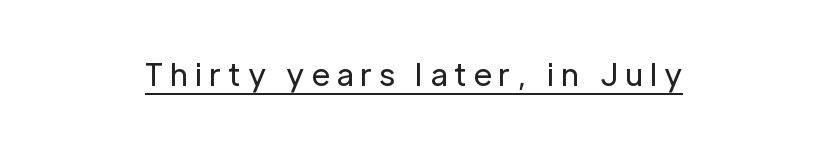
The image shows 31 px regular-weight sans-serif type, upright; set centered, unusually wide letter spacing (+0.21 em), underlined; low stroke contrast and a medium x-height.
